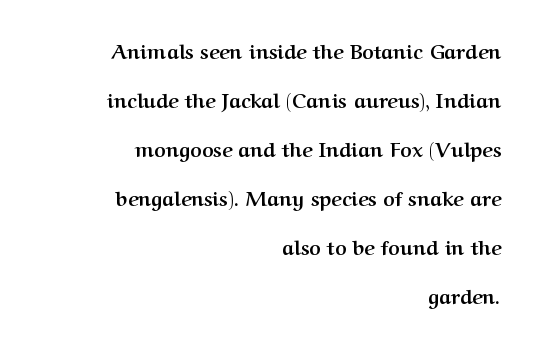
{"italic": "no", "bold": "yes", "underline": "no", "align": "right", "line_spacing": "loose", "line_spacing_ratio": 2.45, "letter_spacing": "normal", "letter_spacing_em": 0.0, "glyph_px": 20}
